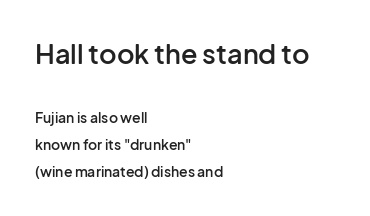
{"italic": "no", "bold": "semi", "underline": "no", "align": "left", "line_spacing": "loose", "line_spacing_ratio": 1.91, "letter_spacing": "normal", "letter_spacing_em": 0.0, "larger_block": "first", "size_ratio": 1.93, "glyph_px": 27}
